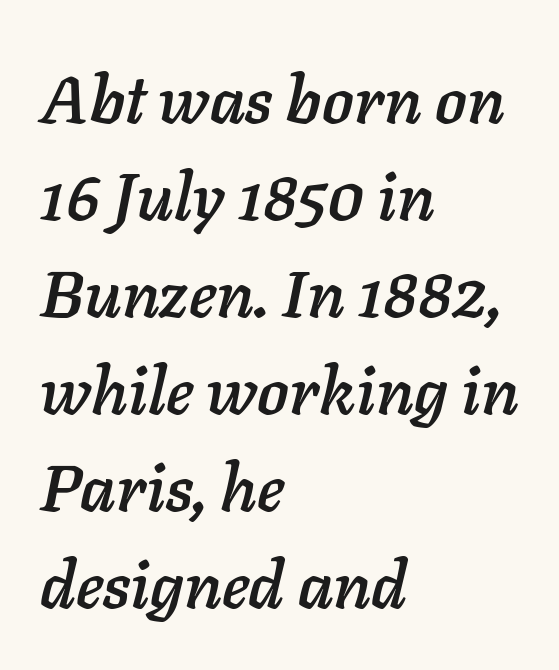
The image shows 66 px text type, italic (leaning right); set left-aligned, normal line spacing (1.47x), normal letter spacing, not underlined; low stroke contrast and a medium x-height.
